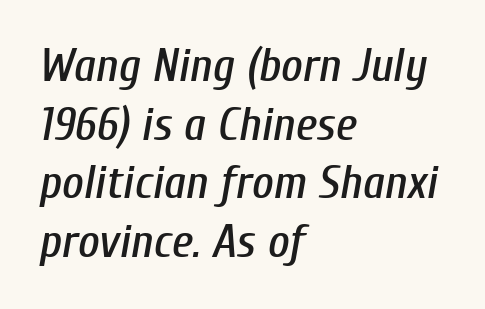
Bare-footed words on every line. Varying glyph widths throughout — classic text-font behaviour. Observe the ordinary spacing: letters are neighbours, not strangers. Regarding leading, the lines here are spaced in the standard way. The font's italic variant was chosen for this text.
